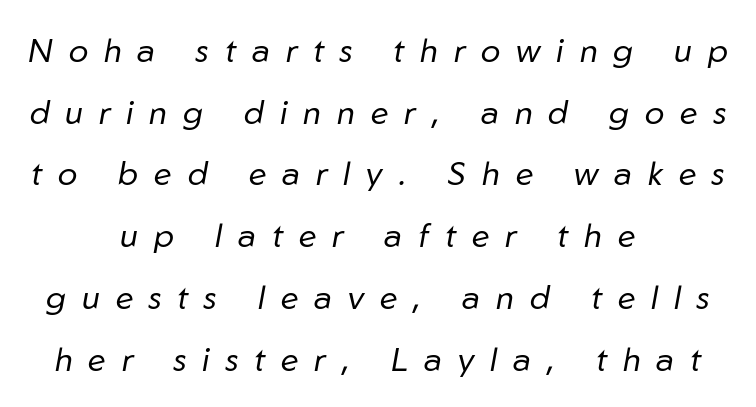
Compared with a typical body face, this is equally light or lighter still. Nobody drew a line under any word here. Slanted lettering throughout. The letters advance in unequal steps, a hallmark of proportional type. This sample is center-justified, so both line endings float freely. Inter-character spacing is expanded well beyond the font's built-in metrics.
